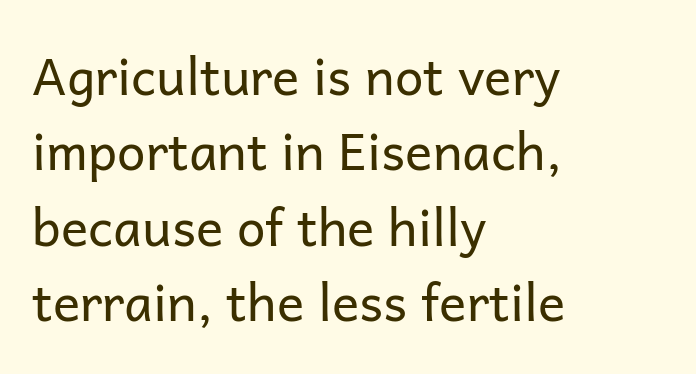
{"serif": "no", "italic": "no", "bold": "no", "weight": "regular", "width": "normal", "stroke_contrast": "low", "x_height": "medium", "monospaced": "no", "underline": "no", "align": "left", "line_spacing": "normal", "line_spacing_ratio": 1.48, "letter_spacing": "normal", "letter_spacing_em": 0.0, "glyph_px": 51}
